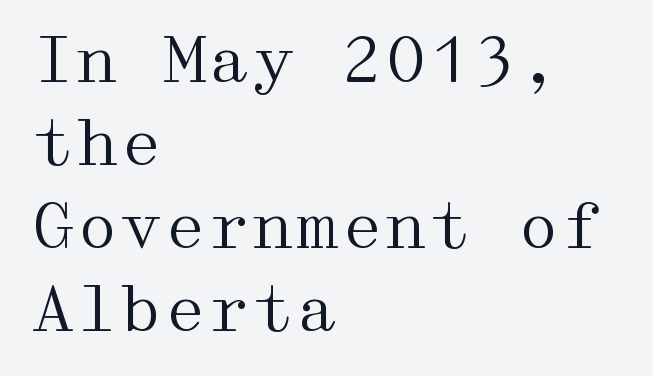
The image shows 63 px regular-weight, wide serif type, upright; set left-aligned, normal line spacing (1.32x), normal letter spacing, not underlined; medium stroke contrast and a medium x-height.
